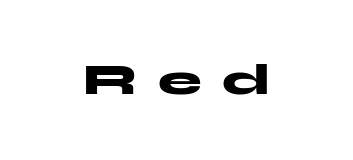
{"serif": "no", "italic": "no", "bold": "yes", "weight": "heavy", "width": "wide", "stroke_contrast": "medium", "x_height": "medium", "monospaced": "no", "underline": "no", "letter_spacing": "wide", "letter_spacing_em": 0.47, "glyph_px": 44}
